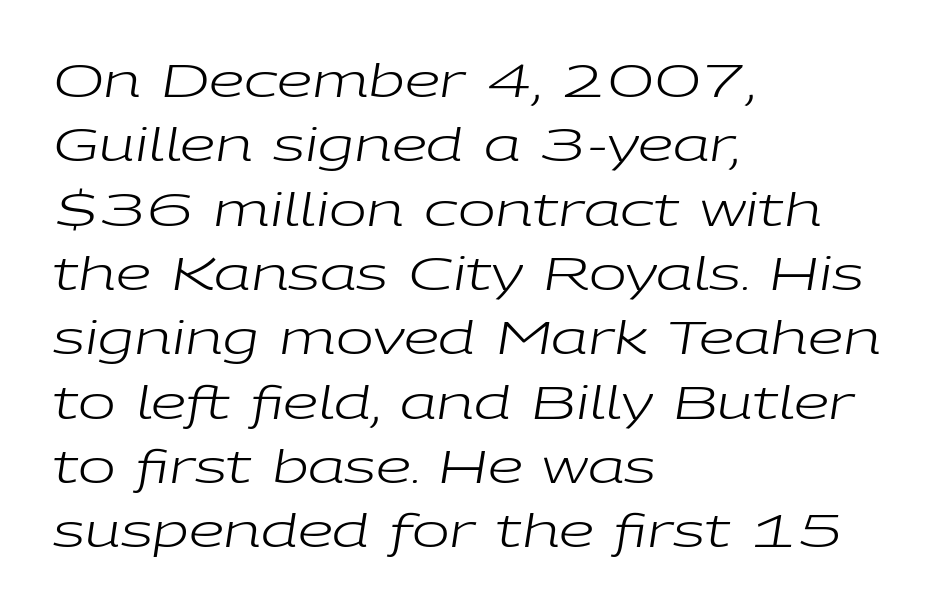
The image shows 45 px regular-weight, wide type, italic (leaning right); set left-aligned, normal line spacing (1.43x), normal letter spacing, not underlined; low stroke contrast and a medium x-height.
